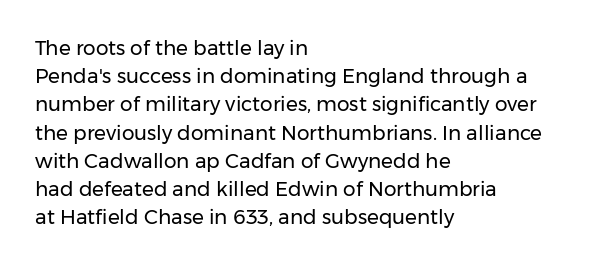
Q: Is the text bold? A: No.
Q: Is the text italic (slanted)? A: No, it is upright.
Q: Is the text underlined? A: No.
Q: How is the paragraph aligned? A: Left-aligned.
Q: Is the spacing between letters normal or unusually wide? A: Normal.
Q: Is the spacing between lines tight, normal or loose? A: Normal.
